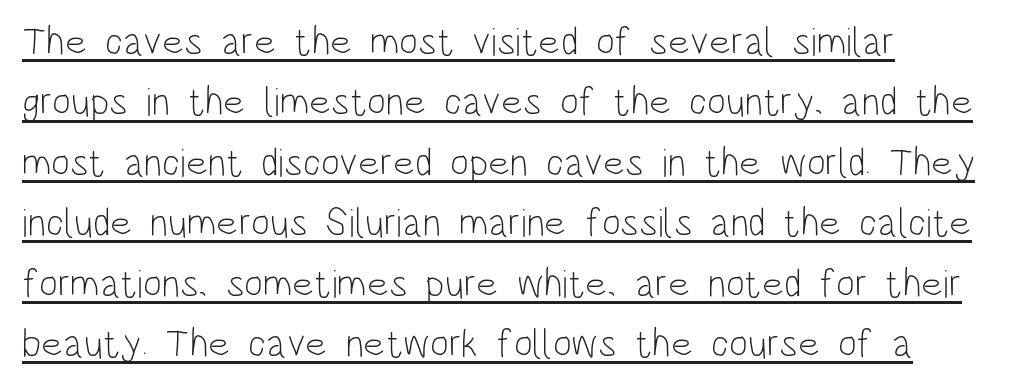
Notice how descenders clear the ascenders below comfortably — that's standard leading. Glyph-to-glyph distance matches everyday printed text. The font is comparable to plain body text, perhaps lighter. Check the space under the baseline: a stroke is drawn there. The rendering uses natural spacing where letterforms have individual widths. It's the straight-up-and-down kind of type.
